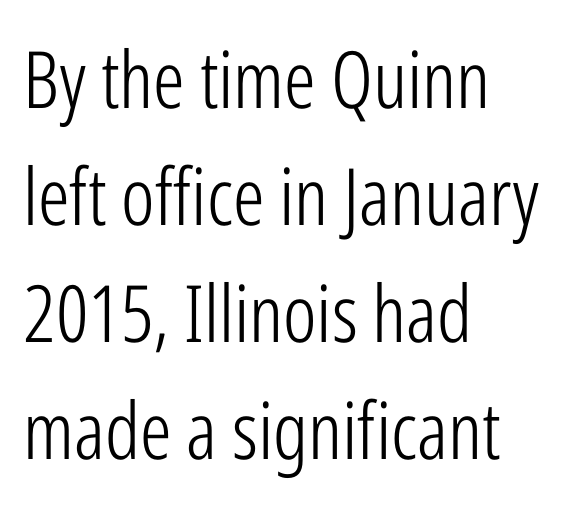
Q: Is the text bold? A: No.
Q: Is the text italic (slanted)? A: No, it is upright.
Q: Is the typeface a serif or a sans-serif typeface? A: Sans-serif.
Q: Is the text underlined? A: No.
Q: How is the paragraph aligned? A: Left-aligned.
Q: Is the spacing between letters normal or unusually wide? A: Normal.
Q: Is the spacing between lines tight, normal or loose? A: Normal.
Q: Width (condensed, normal, or wide)? A: Condensed.
Q: Stroke contrast? A: Low.
Q: x-height? A: Medium.
Q: Monospaced? A: No.
